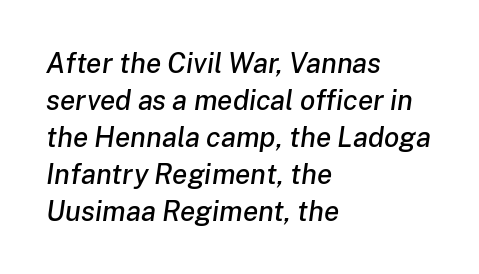
{"italic": "yes", "lean": "right", "slant_degrees": 8, "width": "normal", "stroke_contrast": "low", "x_height": "medium", "monospaced": "no", "underline": "no", "align": "left", "line_spacing": "normal", "line_spacing_ratio": 1.32, "letter_spacing": "normal", "letter_spacing_em": 0.0, "glyph_px": 28}
